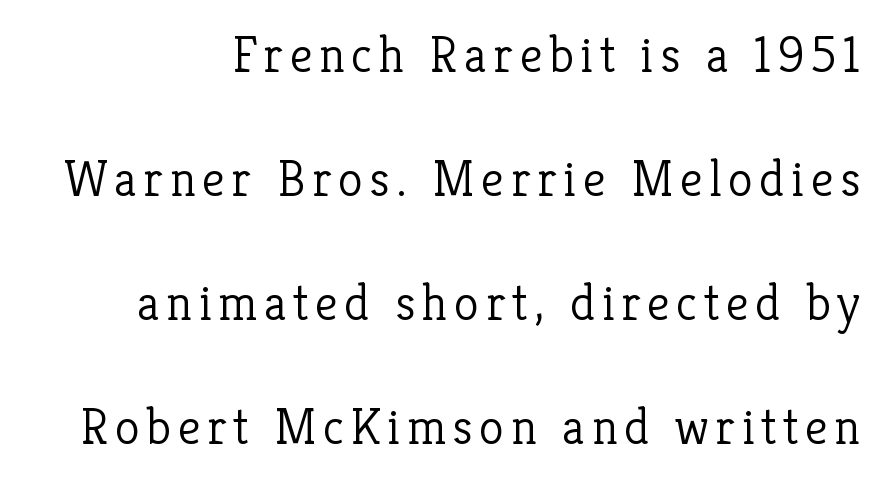
The image shows 51 px light serif type, upright; set loose line spacing (2.43x), not underlined; low stroke contrast and a medium x-height.
